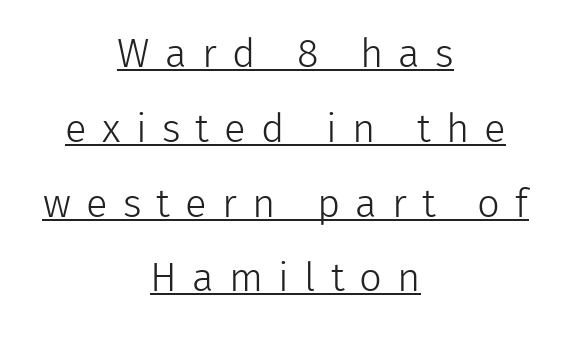
{"serif": "no", "italic": "no", "bold": "no", "weight": "light", "width": "normal", "x_height": "medium", "monospaced": "no", "underline": "yes", "align": "center", "line_spacing_ratio": 1.87, "letter_spacing": "wide", "letter_spacing_em": 0.38, "glyph_px": 40}
